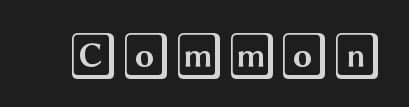
Q: Is the text italic (slanted)? A: No, it is upright.
Q: Is the text underlined? A: No.
Q: Is the spacing between letters normal or unusually wide? A: Normal.
Q: Width (condensed, normal, or wide)? A: Wide.
Q: x-height? A: Large.
